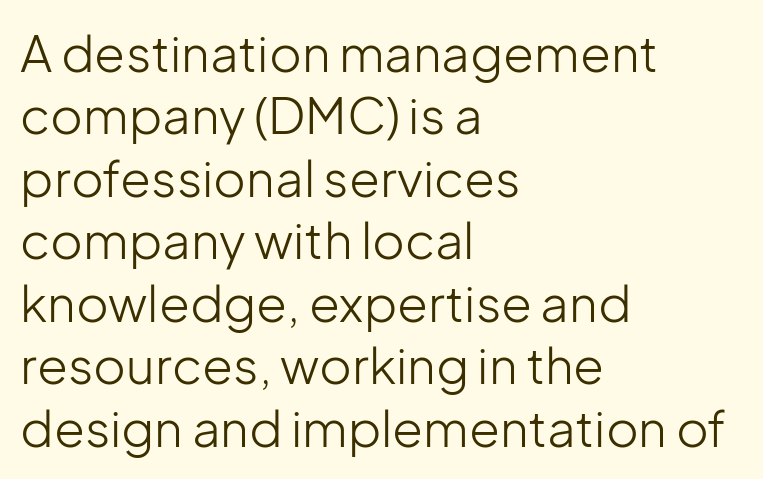
The image shows 50 px light sans-serif type, upright; set left-aligned, normal line spacing (1.25x), normal letter spacing, not underlined; low stroke contrast and a medium x-height.
